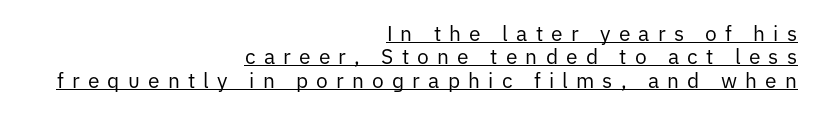
Very little white space separates one row of letters from the next. Line endings align vertically; line beginnings do not. Inter-character spacing is expanded well beyond the font's built-in metrics. Looks like someone drew a line under every word here.
